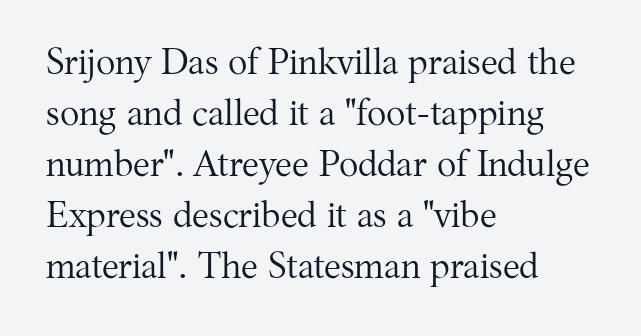
The image shows 36 px regular-weight serif type, upright; set left-aligned, normal line spacing (1.42x), normal letter spacing, not underlined; medium stroke contrast and a medium x-height.
